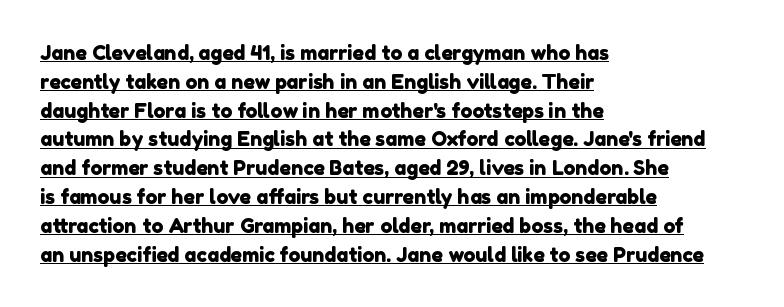
Quick note: interline space is typical. The gaps between neighbouring characters are ordinary and unremarkable. The typesetter chose a ragged-right arrangement here. A continuous stroke trails under the words, as in a hyperlink.
